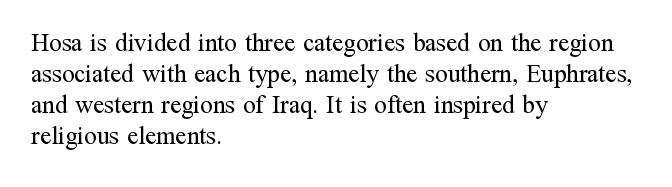
{"italic": "no", "bold": "no", "underline": "no", "align": "left", "line_spacing_ratio": 1.24, "letter_spacing": "normal", "letter_spacing_em": 0.0, "glyph_px": 25}
